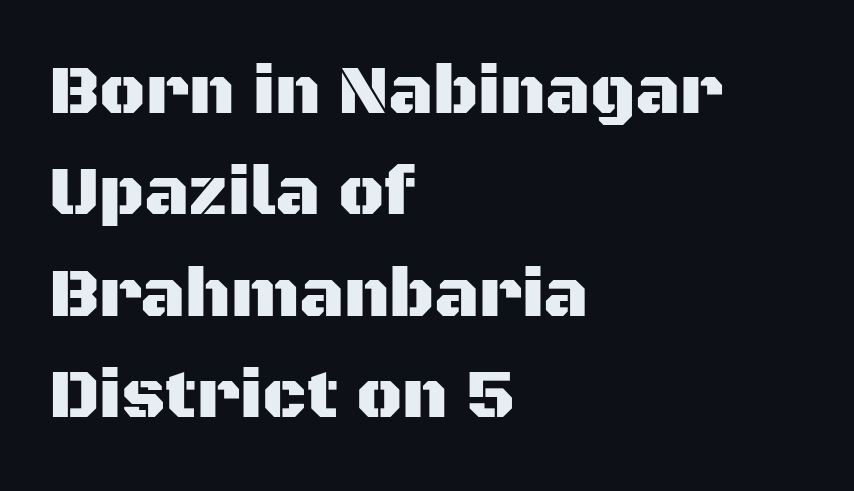
Q: Is the text italic (slanted)? A: No, it is upright.
Q: Is the typeface a serif or a sans-serif typeface? A: Sans-serif.
Q: Is the text underlined? A: No.
Q: How is the paragraph aligned? A: Left-aligned.
Q: Is the spacing between letters normal or unusually wide? A: Normal.
Q: Is the spacing between lines tight, normal or loose? A: Normal.
Q: Width (condensed, normal, or wide)? A: Normal.
Q: Stroke contrast? A: Medium.
Q: x-height? A: Large.
Q: Monospaced? A: No.
